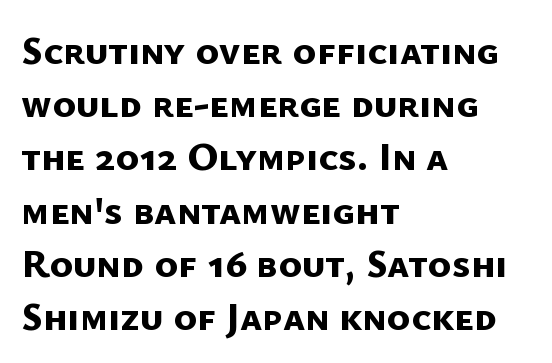
{"serif": "no", "bold": "yes", "weight": "bold", "width": "normal", "stroke_contrast": "low", "x_height": "medium", "monospaced": "no", "underline": "no", "align": "left", "line_spacing": "normal", "line_spacing_ratio": 1.33, "letter_spacing": "normal", "letter_spacing_em": 0.0, "glyph_px": 40}
